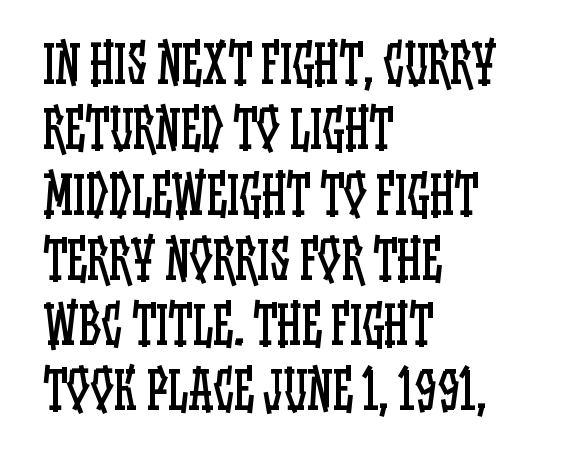
The image shows 51 px regular-weight, condensed type, upright; set left-aligned, normal line spacing (1.28x), normal letter spacing, not underlined; low stroke contrast and a large x-height.
